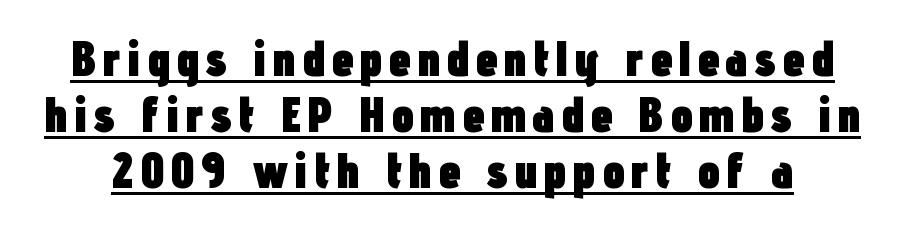
{"serif": "no", "italic": "no", "bold": "yes", "weight": "heavy", "width": "condensed", "stroke_contrast": "low", "x_height": "medium", "monospaced": "no", "underline": "yes", "line_spacing": "tight", "line_spacing_ratio": 1.1, "glyph_px": 51}
